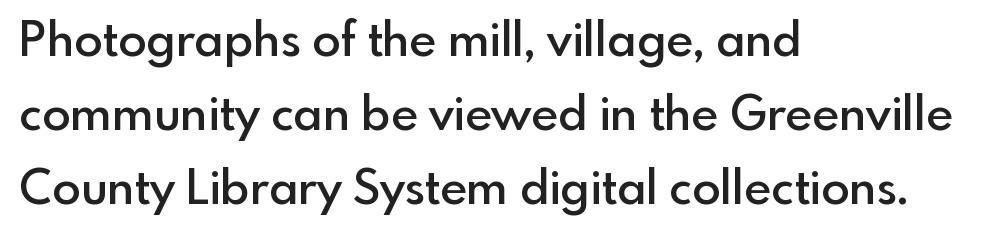
{"serif": "no", "italic": "no", "bold": "semi", "weight": "semibold", "width": "normal", "x_height": "small", "monospaced": "no", "underline": "no", "align": "left", "line_spacing": "normal", "line_spacing_ratio": 1.57, "letter_spacing": "normal", "letter_spacing_em": 0.0, "glyph_px": 47}
